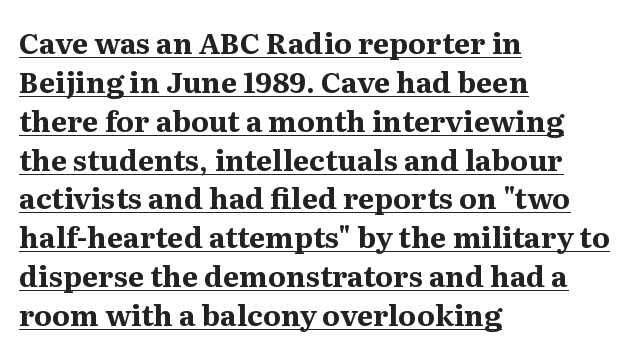
Q: Is the text bold? A: Yes.
Q: Is the text italic (slanted)? A: No, it is upright.
Q: Is the typeface a serif or a sans-serif typeface? A: Serif.
Q: Is the text underlined? A: Yes.
Q: How is the paragraph aligned? A: Left-aligned.
Q: Is the spacing between letters normal or unusually wide? A: Normal.
Q: Is the spacing between lines tight, normal or loose? A: Normal.
Q: Width (condensed, normal, or wide)? A: Normal.
Q: Stroke contrast? A: Medium.
Q: x-height? A: Medium.
Q: Monospaced? A: No.
